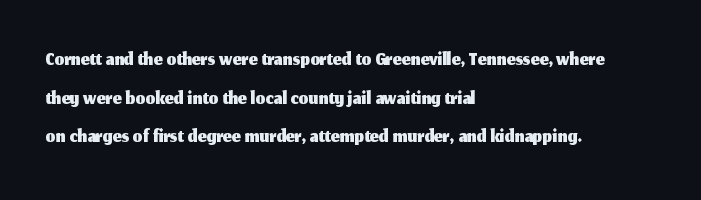
The image shows 31 px sans-serif type, upright; set left-aligned, normal line spacing (1.25x), normal letter spacing, not underlined; medium stroke contrast and a medium x-height.
